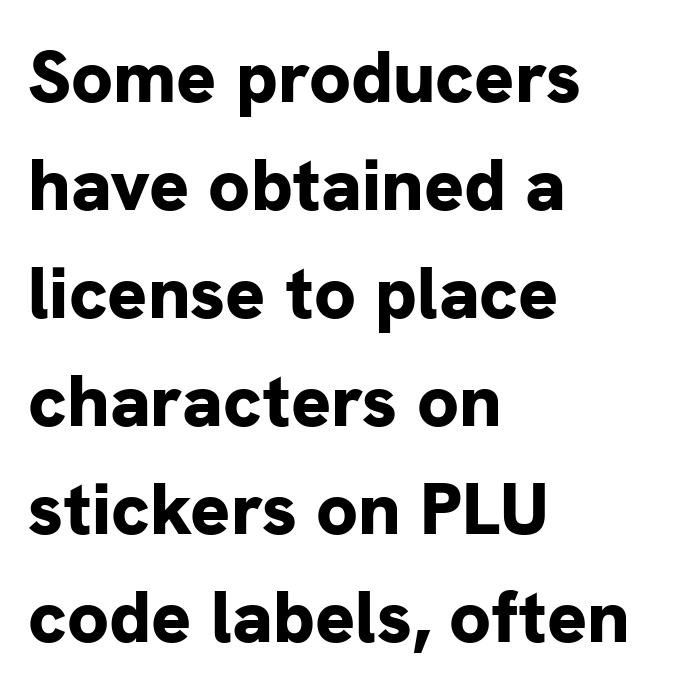
{"serif": "no", "italic": "no", "bold": "yes", "weight": "bold", "width": "normal", "stroke_contrast": "low", "x_height": "medium", "monospaced": "no", "underline": "no", "align": "left", "line_spacing": "normal", "line_spacing_ratio": 1.46, "letter_spacing": "normal", "letter_spacing_em": 0.0, "glyph_px": 74}
